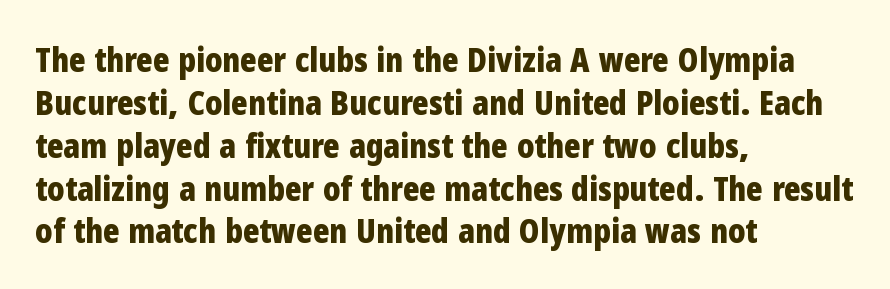
Each glyph is drawn with heavy, bold strokes. Do the letters lean? They stand straight. Here the glyphs are tracked normally, forming tight word shapes. The passage shown is typed in a proportional face where columns would drift. In CSS terms this would be text-align: left.
